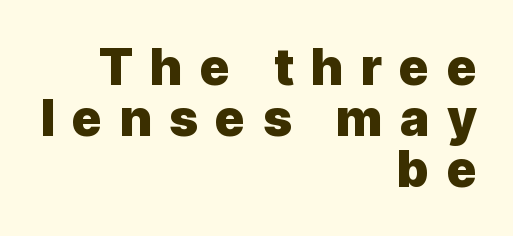
{"serif": "no", "italic": "no", "bold": "yes", "weight": "heavy", "width": "normal", "x_height": "medium", "monospaced": "no", "underline": "no", "align": "right", "line_spacing": "tight", "line_spacing_ratio": 1.02, "letter_spacing": "wide", "letter_spacing_em": 0.34, "glyph_px": 50}
